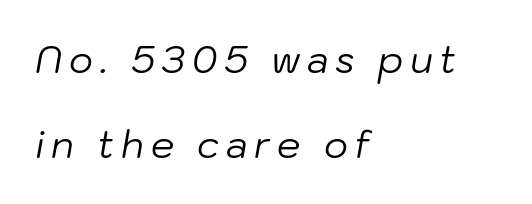
Clear beneath every line of the passage. Letters have the restrained weight of plain body copy at most. If you drew a ruler down the left edge, every line would touch it. Slanted lettering throughout. You could not count columns in this text — the font is proportionally spaced.
